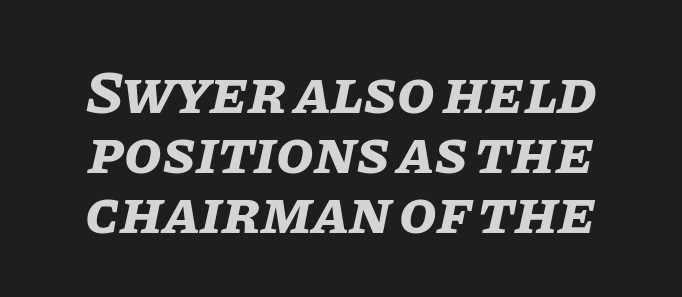
Typographic density is high because the face is bold. Cramped leading. Posture: slanted. The space beneath each line is pristine and unruled. Short note: letters normally spaced.
